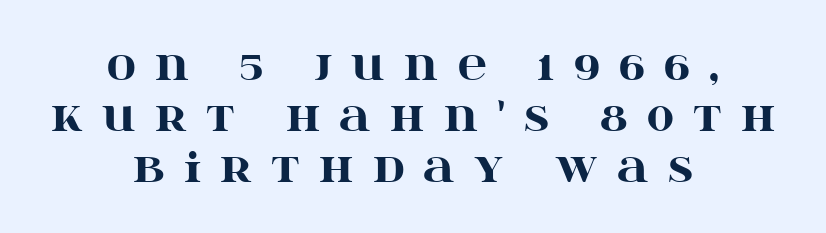
The image shows 40 px heavy, wide serif type, upright; set centered, normal line spacing (1.27x), unusually wide letter spacing (+0.48 em), not underlined; high stroke contrast and a large x-height.
